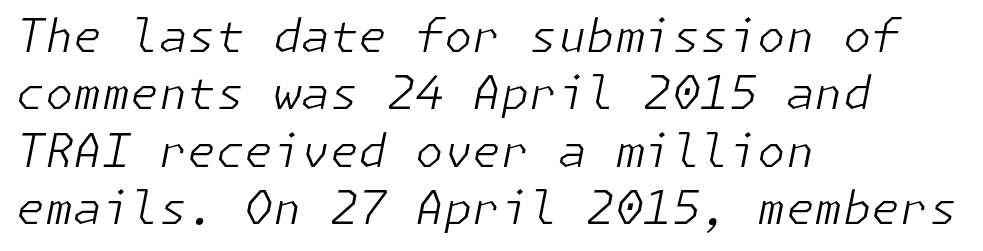
The image shows 46 px light type, italic (leaning right); set left-aligned, normal line spacing (1.25x), normal letter spacing, not underlined; low stroke contrast and a medium x-height.
